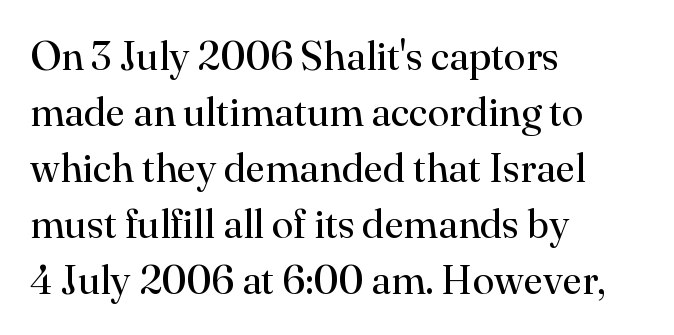
The image shows 40 px regular-weight serif type, upright; set left-aligned, normal line spacing (1.4x), normal letter spacing, not underlined; high stroke contrast and a small x-height.
